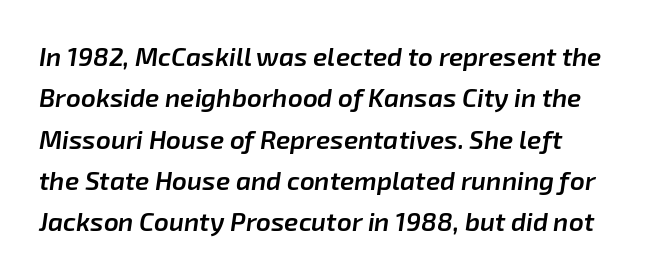
Q: Is the text bold? A: Semi-bold.
Q: Is the text italic (slanted)? A: Yes, it leans right by about 8 degrees.
Q: Is the text underlined? A: No.
Q: Is the spacing between letters normal or unusually wide? A: Normal.
Q: Is the spacing between lines tight, normal or loose? A: Normal.
